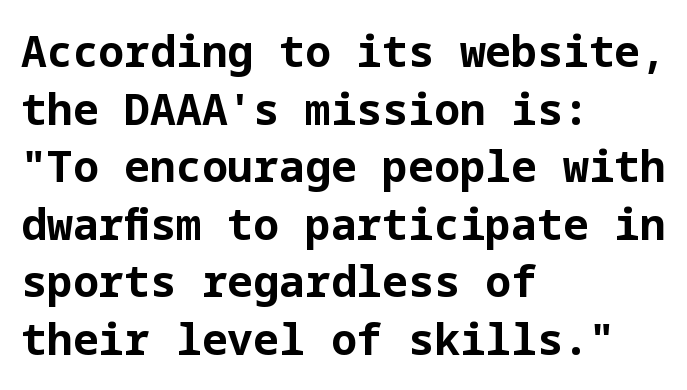
The image shows 43 px bold sans-serif type, upright; set left-aligned, normal line spacing (1.34x), normal letter spacing, not underlined; low stroke contrast and a medium x-height.
